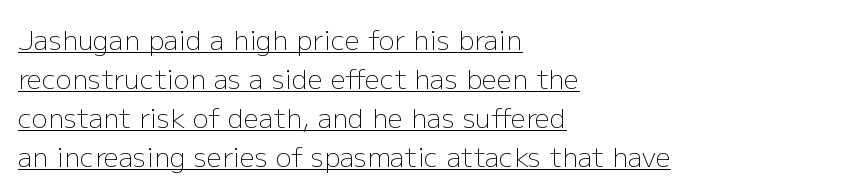
Q: Is the text bold? A: No.
Q: Is the text italic (slanted)? A: No, it is upright.
Q: Is the text underlined? A: Yes.
Q: How is the paragraph aligned? A: Left-aligned.
Q: Is the spacing between letters normal or unusually wide? A: Normal.
Q: Is the spacing between lines tight, normal or loose? A: Normal.
